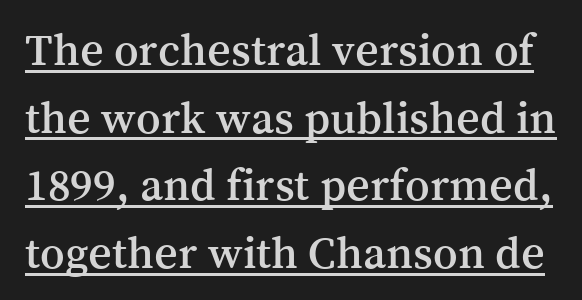
The image shows 46 px serif type, upright; set normal line spacing (1.47x), normal letter spacing, underlined; medium stroke contrast and a medium x-height.
